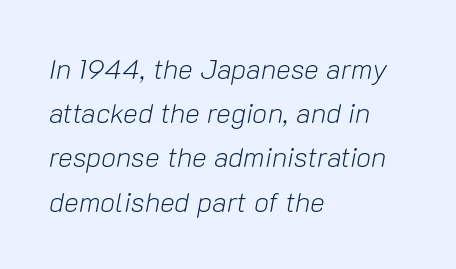
Q: Is the text bold? A: No.
Q: Is the text italic (slanted)? A: Yes, it leans right by about 10 degrees.
Q: Is the text underlined? A: No.
Q: How is the paragraph aligned? A: Left-aligned.
Q: Is the spacing between letters normal or unusually wide? A: Normal.
Q: Is the spacing between lines tight, normal or loose? A: Normal.
Q: Width (condensed, normal, or wide)? A: Normal.
Q: Stroke contrast? A: Low.
Q: x-height? A: Medium.
Q: Monospaced? A: No.
